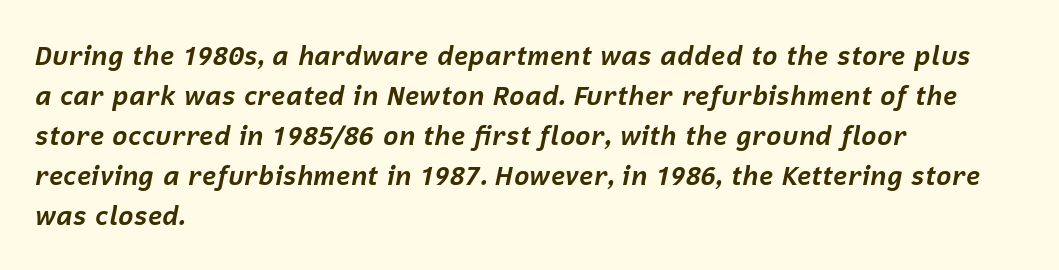
The image shows 26 px bold type, italic (leaning right); set left-aligned, normal line spacing (1.54x), normal letter spacing, not underlined.
